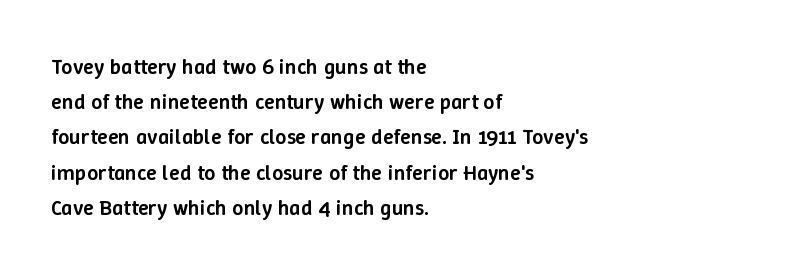
The image shows 22 px text type, upright; set left-aligned, normal line spacing (1.6x), normal letter spacing, not underlined.
